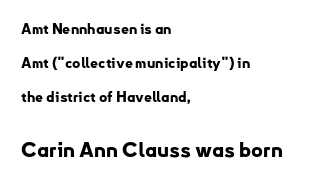
Q: Is the text bold? A: Yes.
Q: Is the text italic (slanted)? A: No, it is upright.
Q: Is the text underlined? A: No.
Q: How is the paragraph aligned? A: Left-aligned.
Q: Is the spacing between letters normal or unusually wide? A: Normal.
Q: Is the spacing between lines tight, normal or loose? A: Loose.
Q: Which block of text is set in a larger size, the first (top) or the second (bottom)? A: The second (bottom) one.
